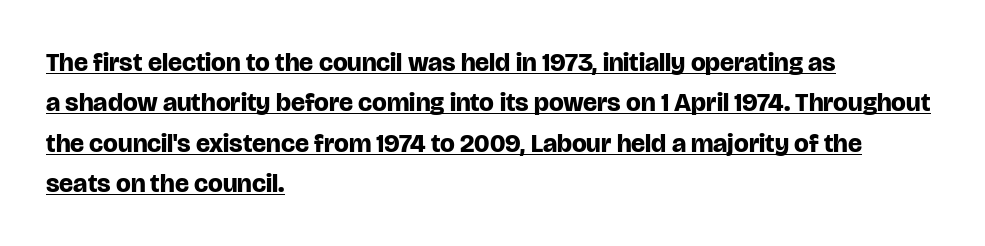
Q: Is the text bold? A: Yes.
Q: Is the text italic (slanted)? A: No, it is upright.
Q: Is the text underlined? A: Yes.
Q: How is the paragraph aligned? A: Left-aligned.
Q: Is the spacing between letters normal or unusually wide? A: Normal.
Q: Is the spacing between lines tight, normal or loose? A: Normal.
